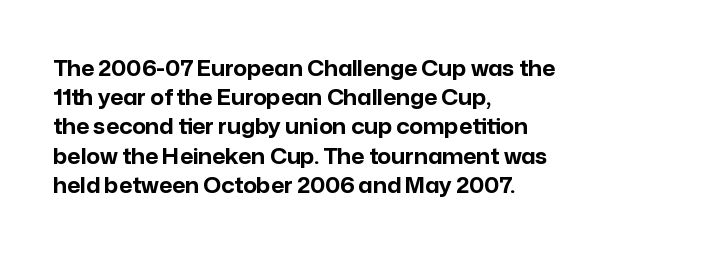
{"italic": "no", "bold": "yes", "underline": "no", "align": "left", "line_spacing": "normal", "line_spacing_ratio": 1.39, "letter_spacing": "normal", "letter_spacing_em": 0.0, "glyph_px": 21}
